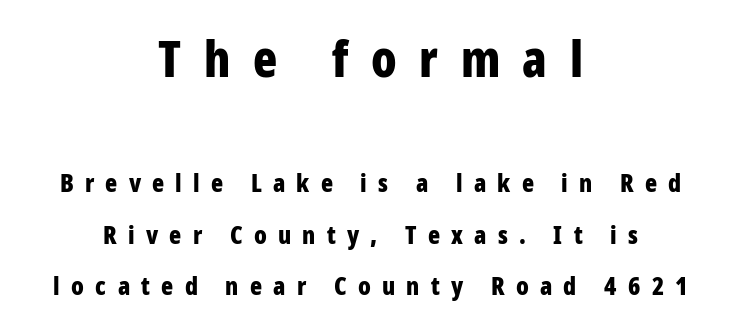
The image shows 50 px bold, condensed sans-serif type, upright; set centered, loose line spacing (2.05x), unusually wide letter spacing (+0.45 em), not underlined; the first (top) block is 2.0x larger; low stroke contrast and a medium x-height.
